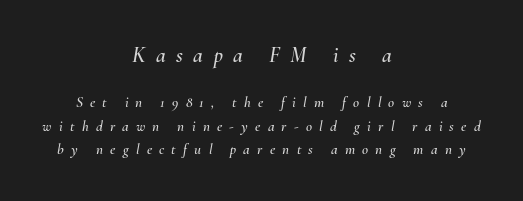
Q: Is the text italic (slanted)? A: Yes, it leans right by about 10 degrees.
Q: Is the text underlined? A: No.
Q: How is the paragraph aligned? A: Centered.
Q: Is the spacing between letters normal or unusually wide? A: Unusually wide.
Q: Is the spacing between lines tight, normal or loose? A: Normal.
Q: Which block of text is set in a larger size, the first (top) or the second (bottom)? A: The first (top) one.
